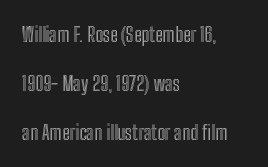
Loosely led — the rows are spread out. The compositor pushed each line to the left boundary. Honestly, there is no underline to notice here at all. There is no visible air inserted between adjacent glyphs.
